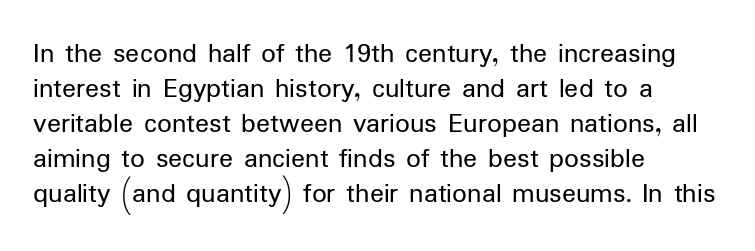
Q: Is the text bold? A: No.
Q: Is the text italic (slanted)? A: No, it is upright.
Q: Is the typeface a serif or a sans-serif typeface? A: Sans-serif.
Q: Is the text underlined? A: No.
Q: How is the paragraph aligned? A: Left-aligned.
Q: Is the spacing between letters normal or unusually wide? A: Normal.
Q: Width (condensed, normal, or wide)? A: Normal.
Q: Stroke contrast? A: Low.
Q: x-height? A: Medium.
Q: Monospaced? A: No.
